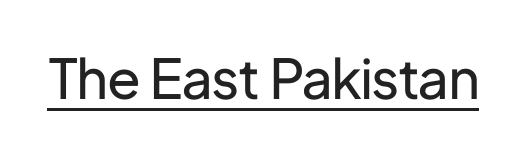
{"serif": "no", "italic": "no", "bold": "no", "weight": "regular", "width": "normal", "stroke_contrast": "low", "x_height": "medium", "monospaced": "no", "underline": "yes", "letter_spacing": "normal", "letter_spacing_em": 0.0, "glyph_px": 55}
